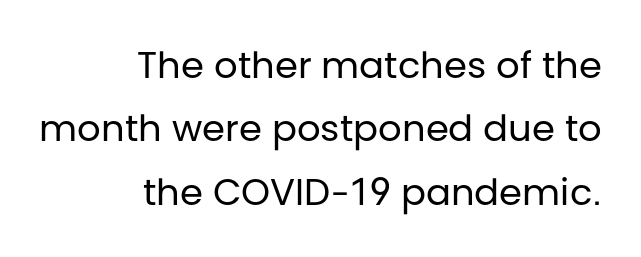
Q: Is the text bold? A: No.
Q: Is the text italic (slanted)? A: No, it is upright.
Q: Is the typeface a serif or a sans-serif typeface? A: Sans-serif.
Q: Is the text underlined? A: No.
Q: How is the paragraph aligned? A: Right-aligned.
Q: Is the spacing between letters normal or unusually wide? A: Normal.
Q: Width (condensed, normal, or wide)? A: Normal.
Q: Stroke contrast? A: Low.
Q: x-height? A: Large.
Q: Monospaced? A: No.
